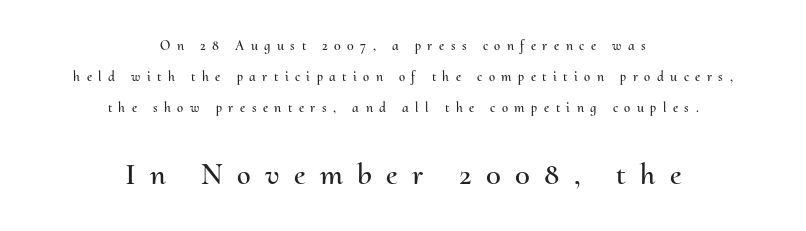
The image shows 31 px text type, upright; set centered, loose line spacing (2.23x), unusually wide letter spacing (+0.46 em), not underlined; the second (bottom) block is 2.21x larger; medium stroke contrast and a small x-height.
